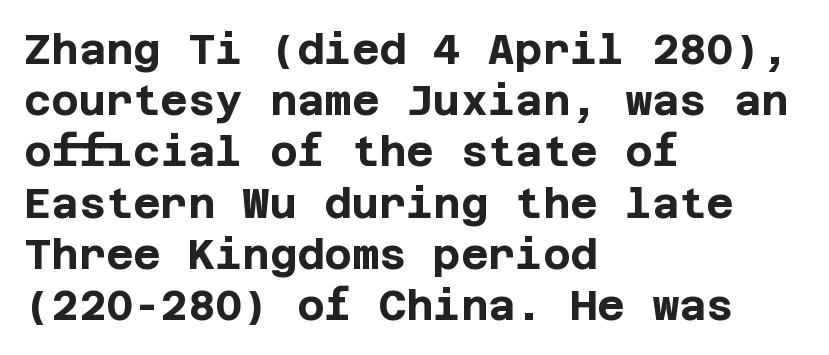
{"serif": "no", "italic": "no", "bold": "yes", "weight": "bold", "width": "normal", "stroke_contrast": "low", "x_height": "large", "underline": "no", "align": "left", "line_spacing_ratio": 1.22, "letter_spacing": "normal", "letter_spacing_em": 0.0, "glyph_px": 42}
